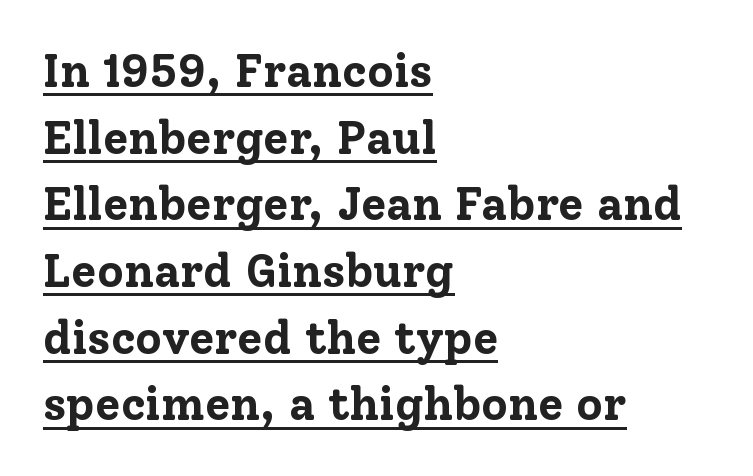
{"serif": "yes", "italic": "no", "bold": "yes", "weight": "bold", "width": "normal", "stroke_contrast": "low", "x_height": "medium", "monospaced": "no", "underline": "yes", "align": "left", "line_spacing": "normal", "line_spacing_ratio": 1.45, "letter_spacing": "normal", "letter_spacing_em": 0.0, "glyph_px": 46}
